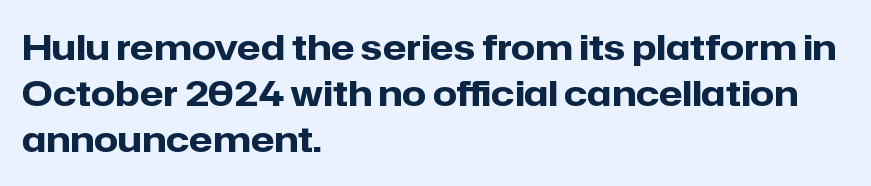
The image shows 35 px heavy sans-serif type, upright; set left-aligned, normal line spacing (1.32x), normal letter spacing, not underlined; low stroke contrast and a medium x-height.
